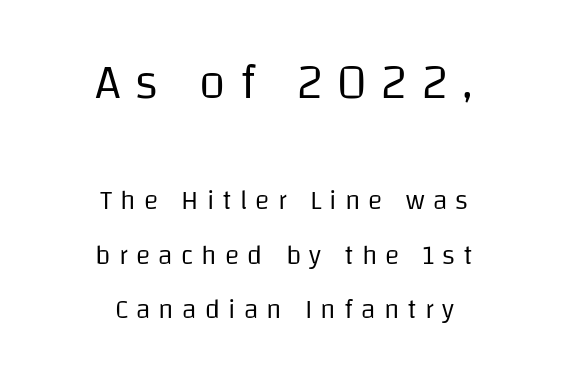
The image shows 48 px regular-weight sans-serif type, upright; set centered, loose line spacing (2.03x), unusually wide letter spacing (+0.3 em), not underlined; the first (top) block is 1.78x larger; low stroke contrast and a large x-height.
